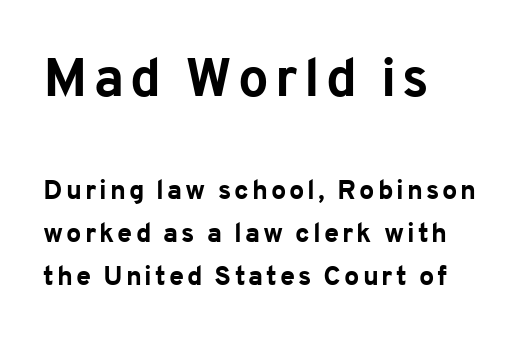
{"serif": "no", "italic": "no", "bold": "yes", "weight": "bold", "width": "normal", "stroke_contrast": "low", "x_height": "medium", "monospaced": "no", "underline": "no", "align": "left", "line_spacing": "normal", "line_spacing_ratio": 1.59, "larger_block": "first", "size_ratio": 2.0, "glyph_px": 54}
